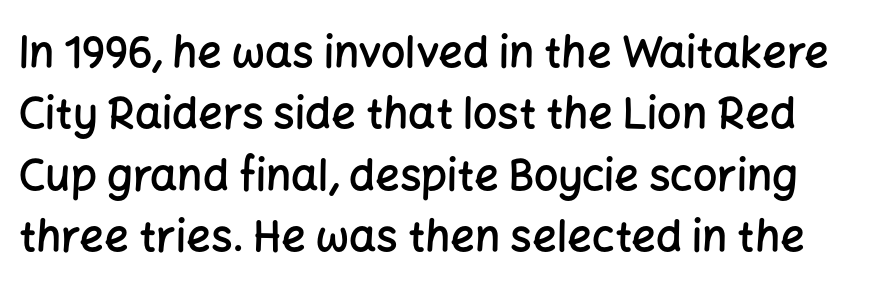
{"serif": "no", "italic": "no", "bold": "semi", "weight": "semibold", "width": "normal", "stroke_contrast": "low", "x_height": "medium", "monospaced": "no", "underline": "no", "line_spacing": "normal", "line_spacing_ratio": 1.43, "letter_spacing": "normal", "letter_spacing_em": 0.0, "glyph_px": 43}
